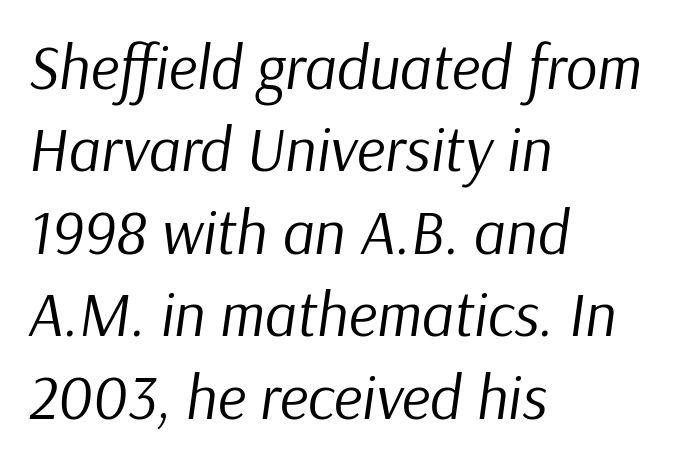
The image shows 62 px regular-weight type, italic (leaning right); set left-aligned, normal line spacing (1.33x), normal letter spacing, not underlined; low stroke contrast and a medium x-height.
